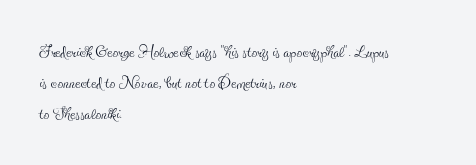
Q: Is the text bold? A: No.
Q: Is the text underlined? A: No.
Q: How is the paragraph aligned? A: Left-aligned.
Q: Is the spacing between letters normal or unusually wide? A: Normal.
Q: Is the spacing between lines tight, normal or loose? A: Normal.
